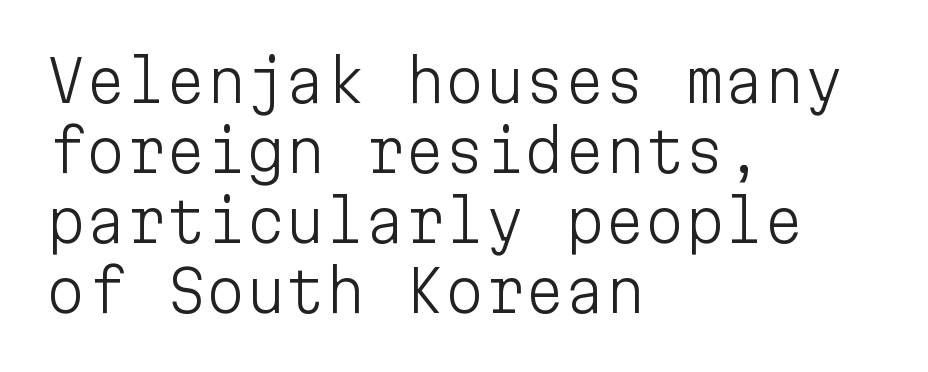
A light-to-regular cut is what we see here. The passage shown has conventional tracking throughout. Check where the strokes stop: nothing finishes them off — pure sans. Every character here occupies the same horizontal width, giving the sample a typewriter-like rhythm.
